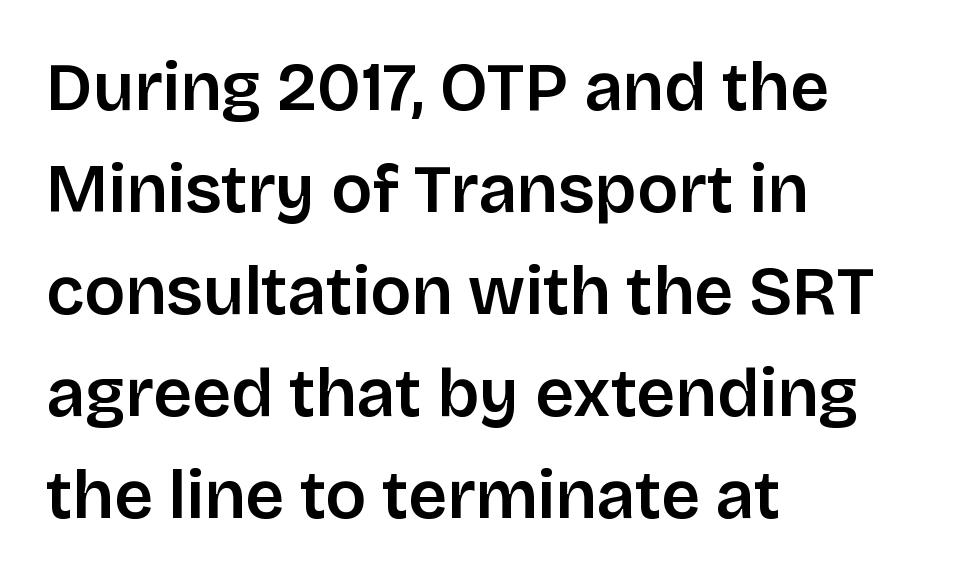
The image shows 68 px sans-serif type, upright; set left-aligned, normal line spacing (1.5x), normal letter spacing, not underlined; low stroke contrast and a large x-height.
